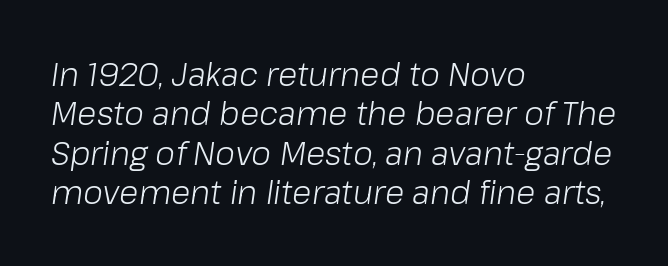
The image shows 32 px light type, italic (leaning right); set left-aligned, line spacing 1.23x, normal letter spacing, not underlined; low stroke contrast and a medium x-height.
